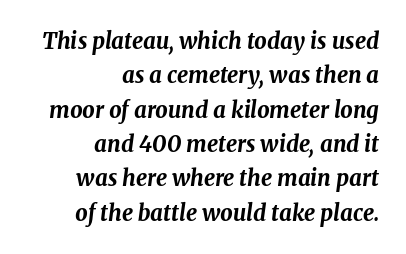
Visually the block forms a straight wall on the right and a jagged coastline on the left. The face used here has a pronounced slope to its letters. How are the letters spaced? Ordinarily, with no added tracking. Lines of text with bare space underneath. Leading: standard. Typographic density is high because the face is bold.
